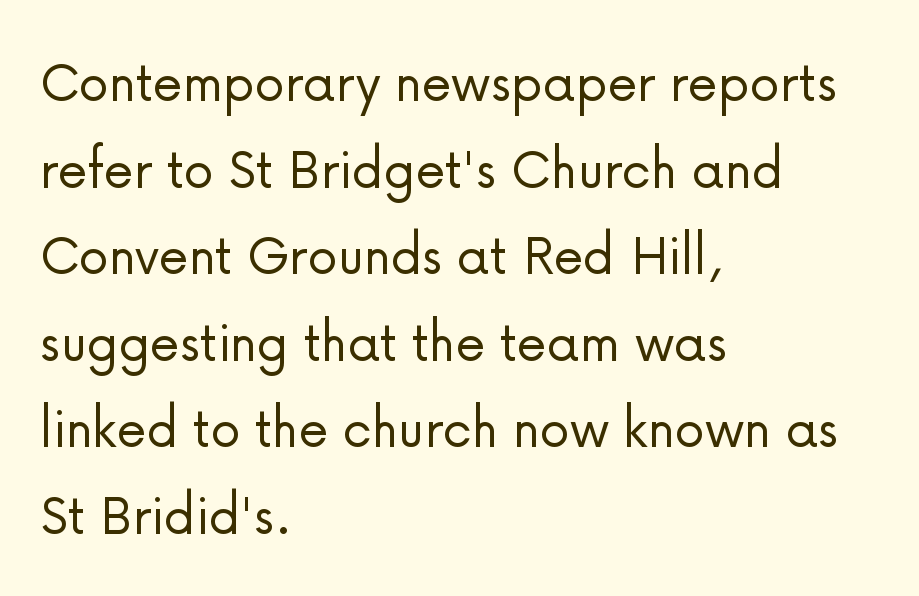
{"serif": "no", "italic": "no", "bold": "no", "weight": "light", "width": "normal", "stroke_contrast": "low", "x_height": "medium", "monospaced": "no", "underline": "no", "align": "left", "line_spacing": "normal", "line_spacing_ratio": 1.42, "letter_spacing": "normal", "letter_spacing_em": 0.0, "glyph_px": 61}
